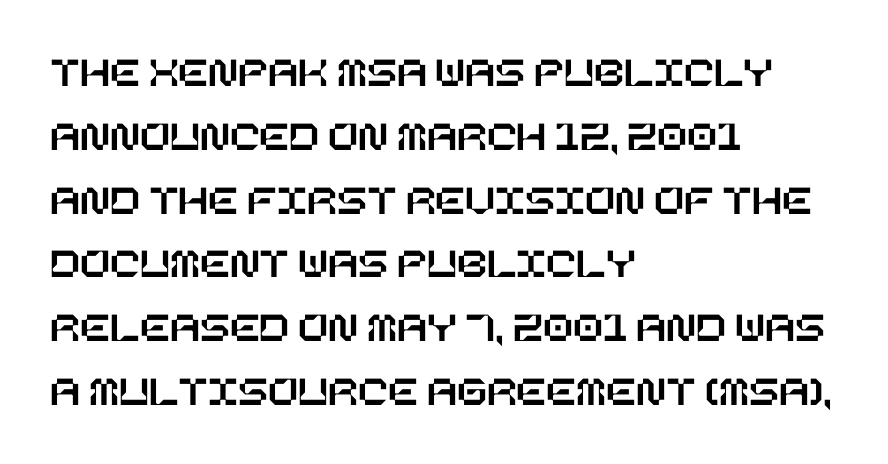
{"italic": "no", "width": "normal", "stroke_contrast": "low", "x_height": "large", "underline": "no", "align": "left", "line_spacing": "normal", "line_spacing_ratio": 1.45, "letter_spacing": "normal", "letter_spacing_em": 0.0, "glyph_px": 44}
